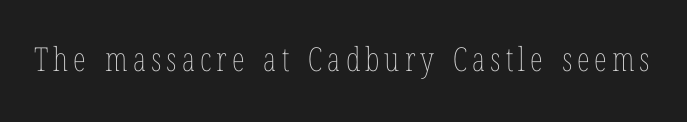
Spacing verdict: proportional, widths tailored to each character. The strokes carry an ordinary text weight at most. This is the regular roman posture of the typeface. Has an underline been added? It has not.
